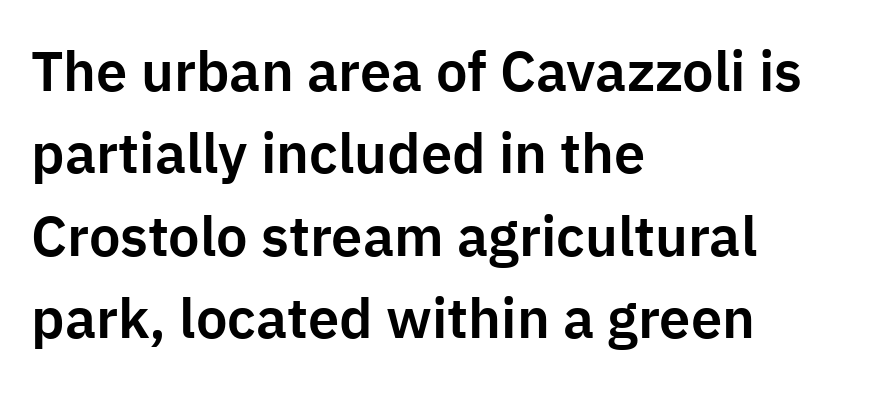
Q: Is the text italic (slanted)? A: No, it is upright.
Q: Is the typeface a serif or a sans-serif typeface? A: Sans-serif.
Q: Is the text underlined? A: No.
Q: How is the paragraph aligned? A: Left-aligned.
Q: Is the spacing between letters normal or unusually wide? A: Normal.
Q: Is the spacing between lines tight, normal or loose? A: Normal.
Q: Width (condensed, normal, or wide)? A: Normal.
Q: Stroke contrast? A: Low.
Q: x-height? A: Medium.
Q: Monospaced? A: No.
